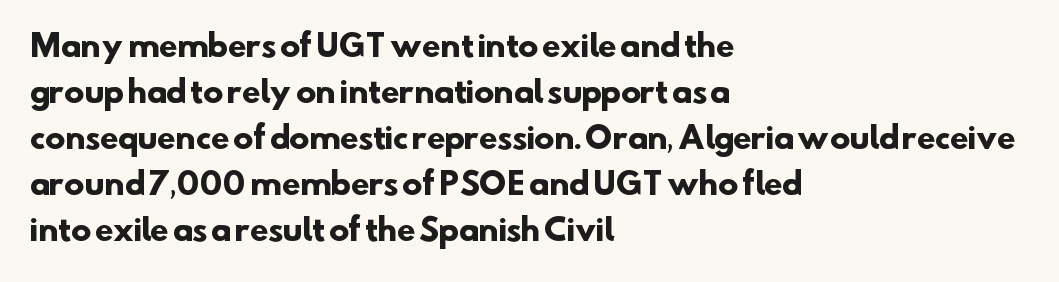
Q: Is the text bold? A: Yes.
Q: Is the typeface a serif or a sans-serif typeface? A: Sans-serif.
Q: Is the text underlined? A: No.
Q: How is the paragraph aligned? A: Left-aligned.
Q: Is the spacing between letters normal or unusually wide? A: Normal.
Q: Is the spacing between lines tight, normal or loose? A: Normal.
Q: Width (condensed, normal, or wide)? A: Normal.
Q: Stroke contrast? A: Low.
Q: x-height? A: Small.
Q: Monospaced? A: No.
